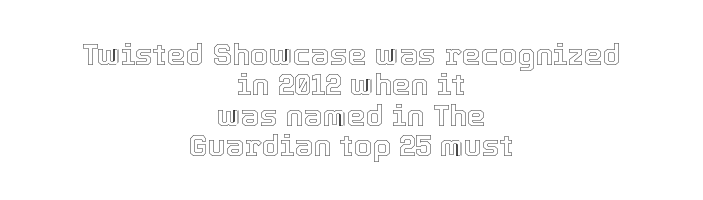
Q: Is the text italic (slanted)? A: No, it is upright.
Q: Is the text underlined? A: No.
Q: How is the paragraph aligned? A: Centered.
Q: Is the spacing between letters normal or unusually wide? A: Normal.
Q: Is the spacing between lines tight, normal or loose? A: Tight.
Q: Width (condensed, normal, or wide)? A: Normal.
Q: x-height? A: Medium.
Q: Monospaced? A: No.
